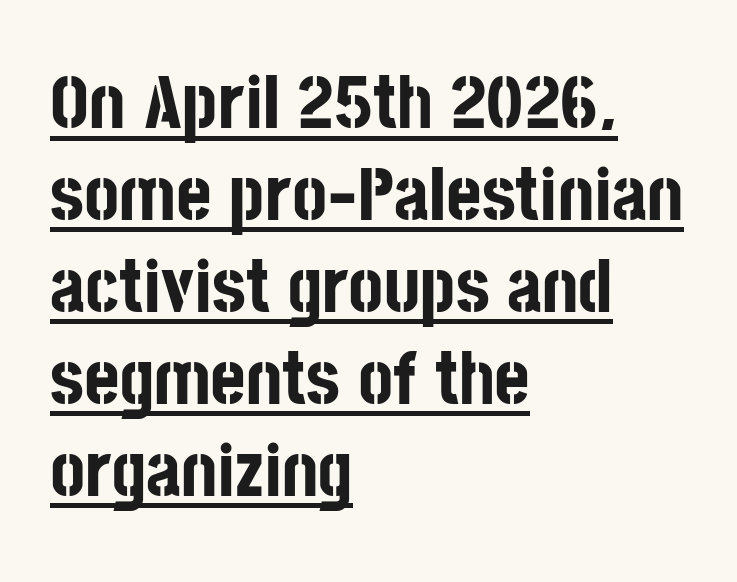
{"serif": "no", "italic": "no", "bold": "yes", "weight": "bold", "width": "condensed", "stroke_contrast": "low", "x_height": "large", "monospaced": "no", "underline": "yes", "align": "left", "line_spacing_ratio": 1.21, "letter_spacing": "normal", "letter_spacing_em": 0.0, "glyph_px": 76}
